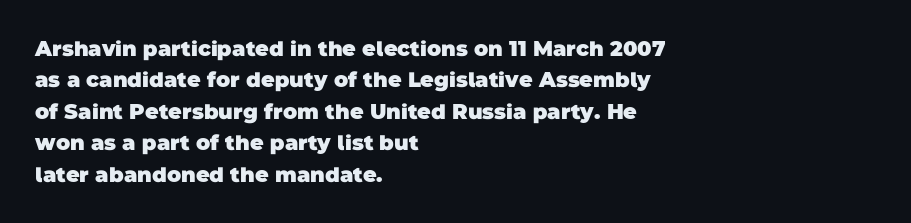
{"bold": "yes", "underline": "no", "align": "left", "line_spacing": "normal", "line_spacing_ratio": 1.5, "letter_spacing": "normal", "letter_spacing_em": 0.0, "glyph_px": 21}
